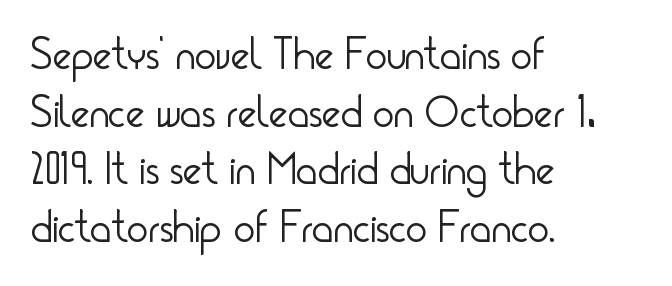
Successive baselines arrive at the customary interval. Left-aligned paragraph, ragged on the right. Serifs: no, the terminals of the letterforms are clean. Between one letter and the next there's only the usual sliver of space. The area under the type is left untouched.
